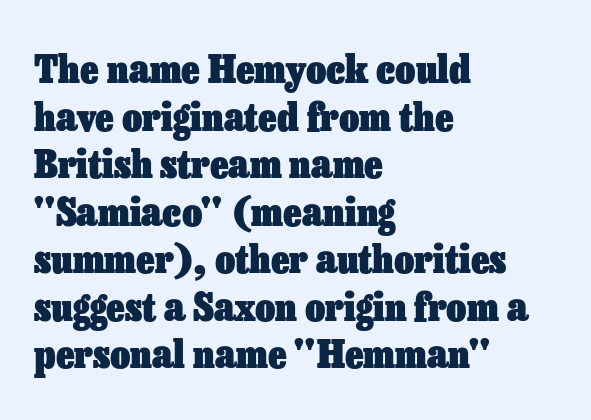
{"italic": "no", "bold": "yes", "weight": "heavy", "width": "normal", "stroke_contrast": "low", "x_height": "medium", "monospaced": "no", "underline": "no", "align": "left", "line_spacing_ratio": 1.22, "letter_spacing": "normal", "letter_spacing_em": 0.0, "glyph_px": 39}
